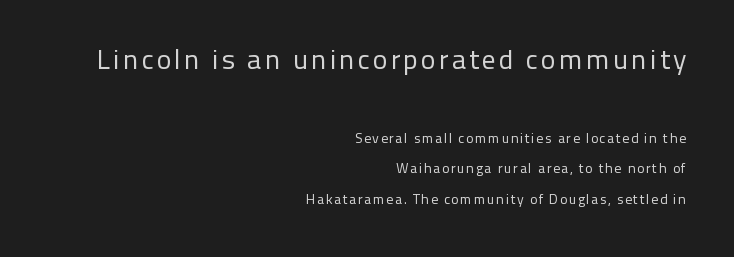
Q: Is the text bold? A: No.
Q: Is the text italic (slanted)? A: No, it is upright.
Q: Is the typeface a serif or a sans-serif typeface? A: Sans-serif.
Q: Is the text underlined? A: No.
Q: How is the paragraph aligned? A: Right-aligned.
Q: Is the spacing between lines tight, normal or loose? A: Loose.
Q: Which block of text is set in a larger size, the first (top) or the second (bottom)? A: The first (top) one.
Q: Width (condensed, normal, or wide)? A: Normal.
Q: Stroke contrast? A: Low.
Q: x-height? A: Medium.
Q: Monospaced? A: No.
